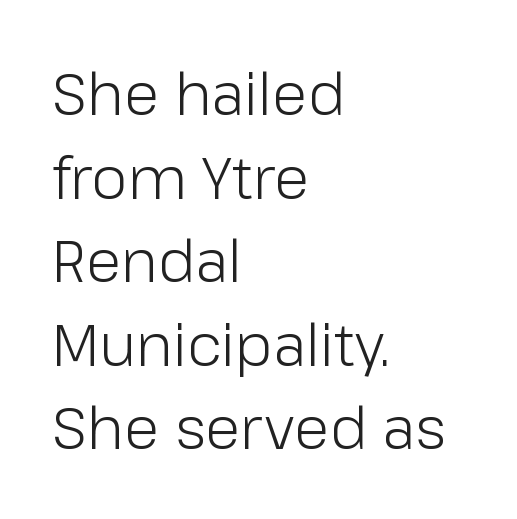
Is there any slant? The stems are plumb. Stems and bowls with no extra thickness — not bold. Letter spacing: default. Horizontally, the lines are justified to the leading edge only. The text was rendered using a sans face with plain stroke endings.
